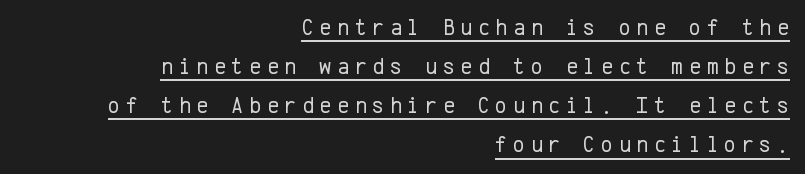
{"italic": "no", "bold": "no", "underline": "yes", "align": "right", "line_spacing": "normal", "line_spacing_ratio": 1.7, "letter_spacing": "wide", "letter_spacing_em": 0.24, "glyph_px": 23}
